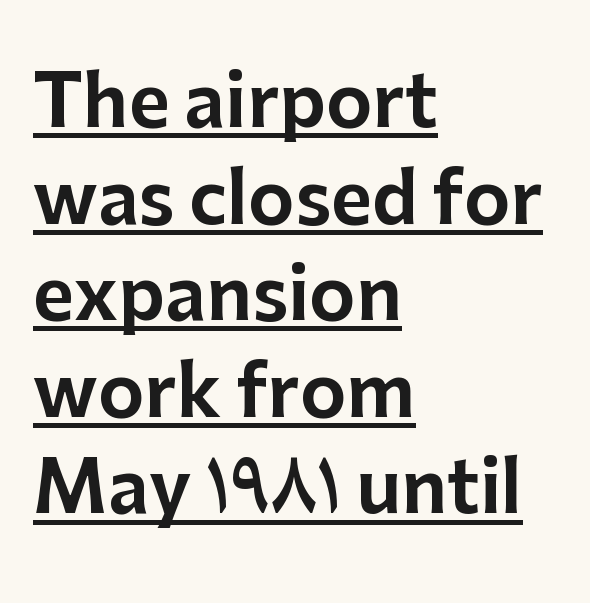
Q: Is the text italic (slanted)? A: No, it is upright.
Q: Is the typeface a serif or a sans-serif typeface? A: Sans-serif.
Q: Is the text underlined? A: Yes.
Q: How is the paragraph aligned? A: Left-aligned.
Q: Is the spacing between letters normal or unusually wide? A: Normal.
Q: Is the spacing between lines tight, normal or loose? A: Normal.
Q: Width (condensed, normal, or wide)? A: Normal.
Q: Stroke contrast? A: Low.
Q: x-height? A: Medium.
Q: Monospaced? A: No.
